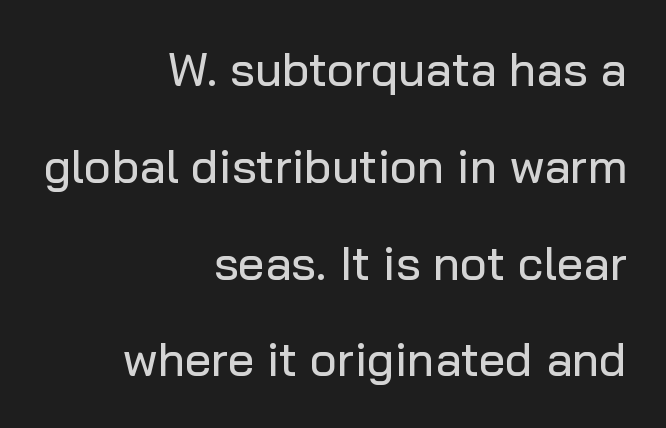
The image shows 47 px sans-serif type, upright; set right-aligned, loose line spacing (2.06x), normal letter spacing, not underlined; low stroke contrast and a medium x-height.
